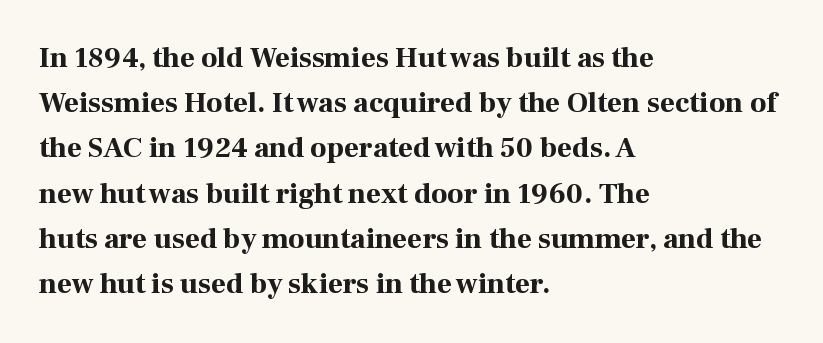
{"serif": "yes", "italic": "no", "bold": "yes", "weight": "bold", "width": "normal", "stroke_contrast": "high", "x_height": "medium", "monospaced": "no", "underline": "no", "align": "left", "line_spacing": "normal", "line_spacing_ratio": 1.56, "letter_spacing": "normal", "letter_spacing_em": 0.0, "glyph_px": 29}
